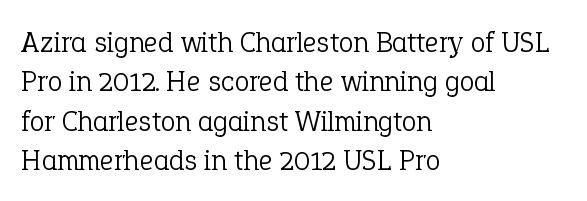
{"serif": "yes", "italic": "no", "bold": "no", "weight": "light", "width": "normal", "stroke_contrast": "low", "x_height": "medium", "monospaced": "no", "underline": "no", "align": "left", "line_spacing": "normal", "line_spacing_ratio": 1.31, "letter_spacing": "normal", "letter_spacing_em": 0.0, "glyph_px": 30}
